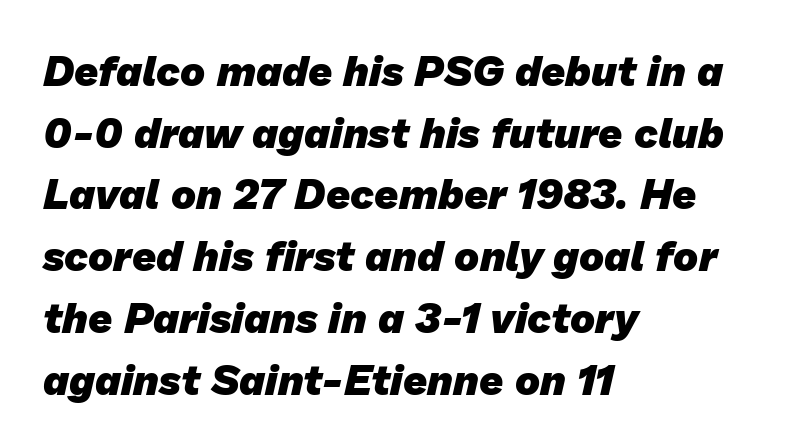
The image shows 42 px heavy sans-serif type; set left-aligned, normal line spacing (1.47x), normal letter spacing, not underlined; low stroke contrast and a medium x-height.
